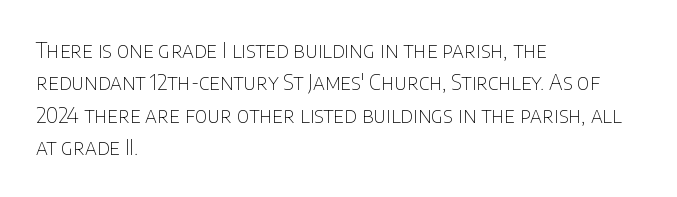
The image shows 21 px text type, upright; set left-aligned, normal line spacing (1.54x), normal letter spacing, not underlined.
